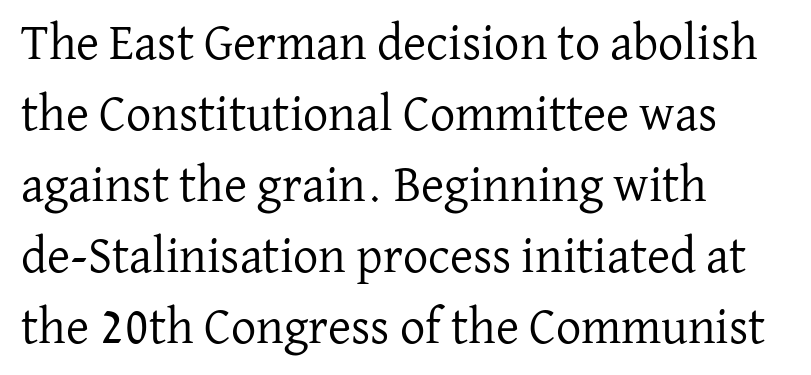
The image shows 50 px regular-weight serif type, upright; set left-aligned, normal line spacing (1.42x), normal letter spacing, not underlined; low stroke contrast and a medium x-height.
